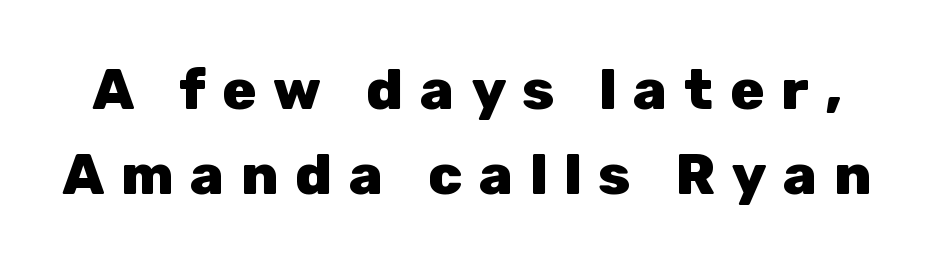
{"serif": "no", "italic": "no", "bold": "yes", "weight": "heavy", "width": "normal", "stroke_contrast": "low", "x_height": "medium", "monospaced": "no", "underline": "no", "line_spacing": "normal", "line_spacing_ratio": 1.49, "letter_spacing": "wide", "letter_spacing_em": 0.29, "glyph_px": 57}
